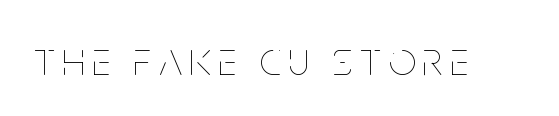
Check under the words: just untouched page. Posture: straight, roman, zero tilt. No chunkiness to these letters — they're not bold. Note the varied advance widths — an 'i' is clearly narrower than an 'm'.
